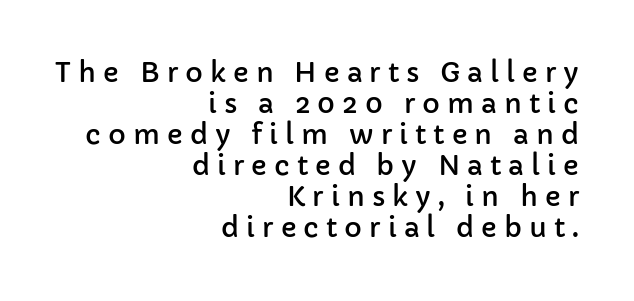
The image shows 27 px text type, upright; set right-aligned, tight line spacing (1.15x), unusually wide letter spacing (+0.26 em), not underlined.
